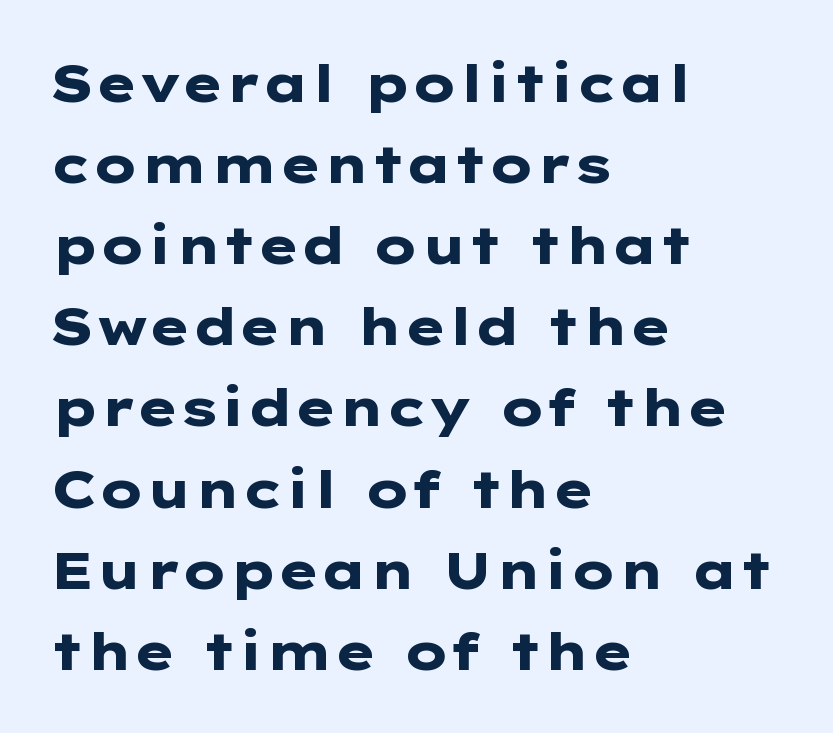
The image shows 52 px heavy, wide sans-serif type, upright; set left-aligned, normal line spacing (1.56x), normal letter spacing, not underlined; low stroke contrast and a medium x-height.
